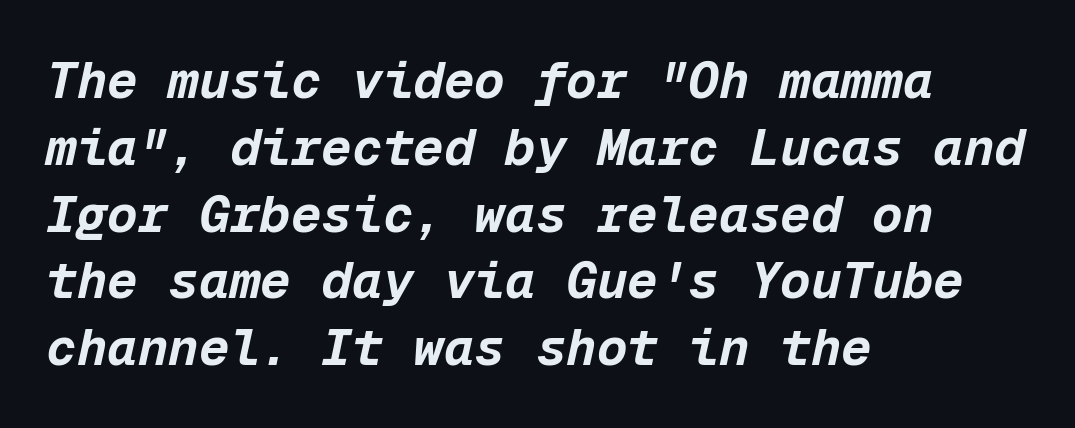
Q: Is the text bold? A: Yes.
Q: Is the text italic (slanted)? A: Yes, it leans right by about 12 degrees.
Q: Is the text underlined? A: No.
Q: How is the paragraph aligned? A: Left-aligned.
Q: Is the spacing between letters normal or unusually wide? A: Normal.
Q: Is the spacing between lines tight, normal or loose? A: Normal.
Q: Width (condensed, normal, or wide)? A: Normal.
Q: Stroke contrast? A: Low.
Q: x-height? A: Medium.
Q: Monospaced? A: Yes.
